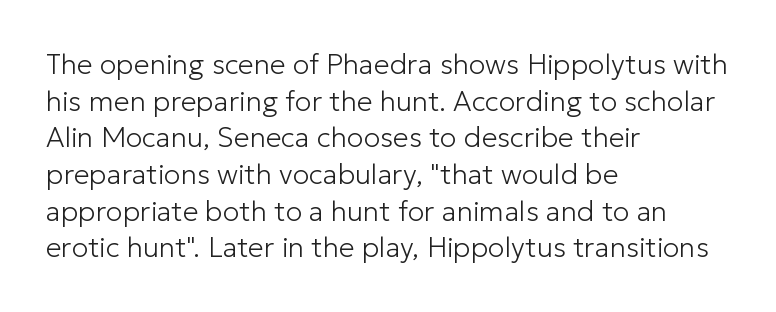
Nothing sits at the stroke ends, so this counts as sans-serif. Do the characters align in a grid? No, the font is proportional. Between one letter and the next there's only the usual sliver of space. Rendered with straight, roman letterforms. Glance below the letters and you will spot only blank space. Is this a heavy cut? Hardly; it is regular or lighter.
